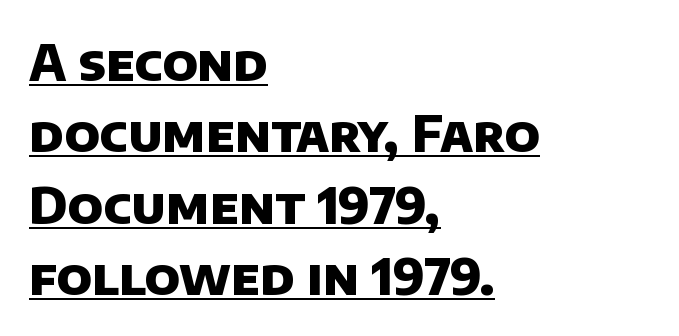
The image shows 50 px heavy sans-serif type; set left-aligned, normal line spacing (1.43x), normal letter spacing, underlined; low stroke contrast and a large x-height.
